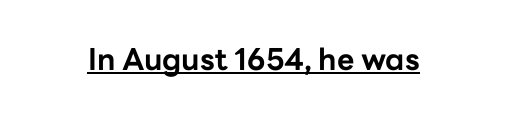
The image shows 30 px bold sans-serif type, upright; set normal letter spacing, underlined; low stroke contrast and a medium x-height.
